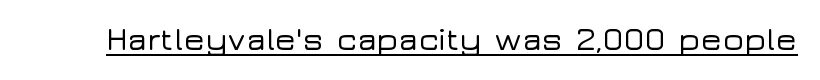
Check the space under the baseline: a stroke is drawn there. Tracking value appears to be zero — textbook default spacing. Typographically, this falls in the sans-serif category. The specimen reads as upright at a glance.
